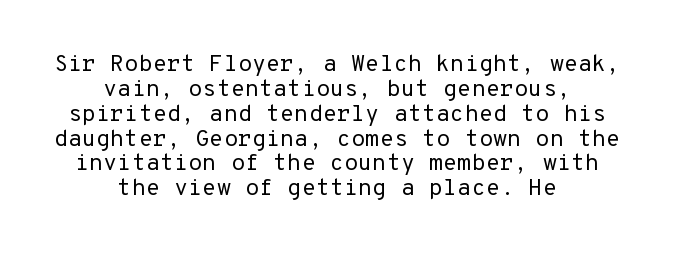
The image shows 23 px text type, upright; set centered, tight line spacing (1.08x), normal letter spacing, not underlined.
